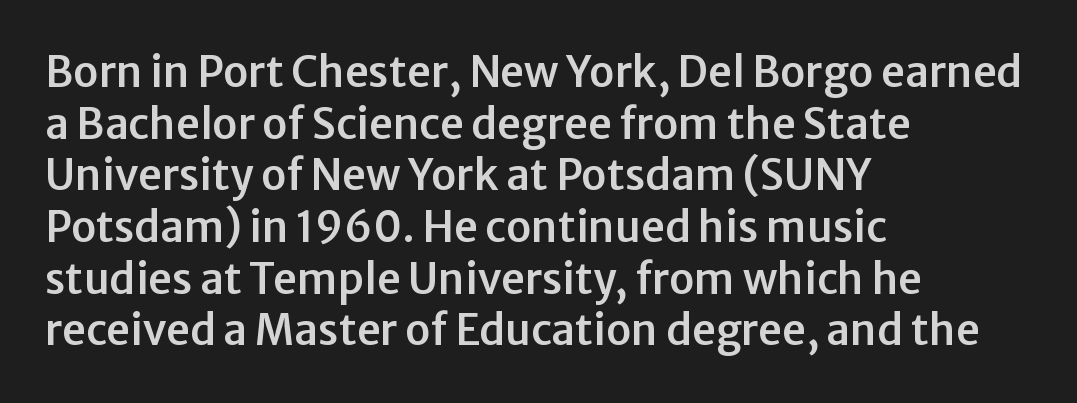
Q: Is the text italic (slanted)? A: No, it is upright.
Q: Is the typeface a serif or a sans-serif typeface? A: Sans-serif.
Q: Is the text underlined? A: No.
Q: How is the paragraph aligned? A: Left-aligned.
Q: Is the spacing between letters normal or unusually wide? A: Normal.
Q: Width (condensed, normal, or wide)? A: Normal.
Q: Stroke contrast? A: Low.
Q: x-height? A: Medium.
Q: Monospaced? A: No.
